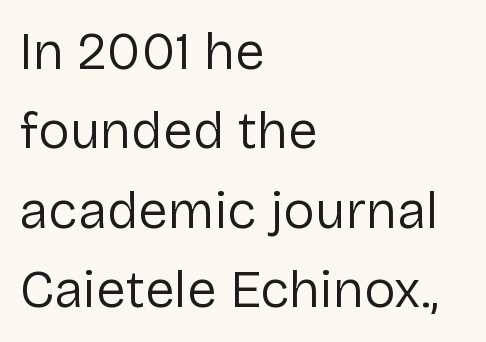
Q: Is the text bold? A: No.
Q: Is the text italic (slanted)? A: No, it is upright.
Q: Is the typeface a serif or a sans-serif typeface? A: Sans-serif.
Q: Is the text underlined? A: No.
Q: How is the paragraph aligned? A: Left-aligned.
Q: Is the spacing between letters normal or unusually wide? A: Normal.
Q: Is the spacing between lines tight, normal or loose? A: Normal.
Q: Width (condensed, normal, or wide)? A: Normal.
Q: Stroke contrast? A: Low.
Q: x-height? A: Medium.
Q: Monospaced? A: No.
